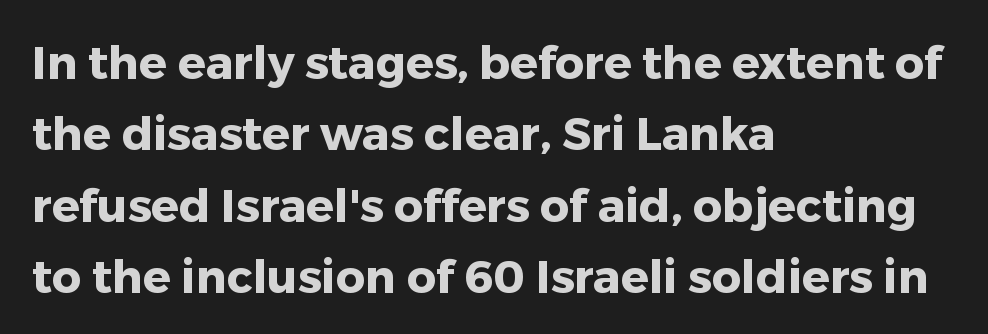
The designer went with a sans here, leaving each stem footless. The typography opts for an upright posture over an oblique one. As a designer I'd log this as weight 700, bold. The passage shown is not underscored anywhere. Note the varied advance widths — an 'i' is clearly narrower than an 'm'.
